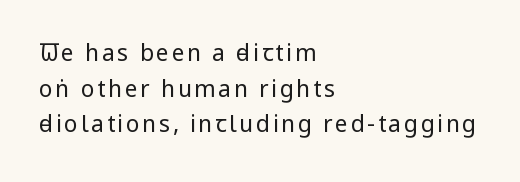
{"italic": "no", "bold": "no", "underline": "no", "align": "left", "line_spacing": "normal", "line_spacing_ratio": 1.55, "glyph_px": 23}
